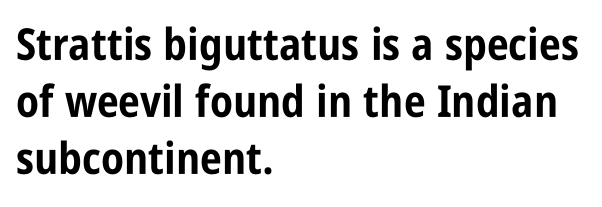
{"serif": "no", "italic": "no", "bold": "yes", "weight": "bold", "width": "condensed", "stroke_contrast": "low", "x_height": "large", "monospaced": "no", "underline": "no", "align": "left", "line_spacing": "normal", "line_spacing_ratio": 1.29, "letter_spacing": "normal", "letter_spacing_em": 0.0, "glyph_px": 44}
